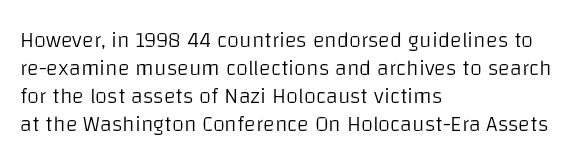
No extra ink here — the face is not bold. Students, observe: this is what conventionally led text looks like. Visually the block forms a straight wall on the left and a jagged coastline on the right. Clear beneath every line of the passage.
